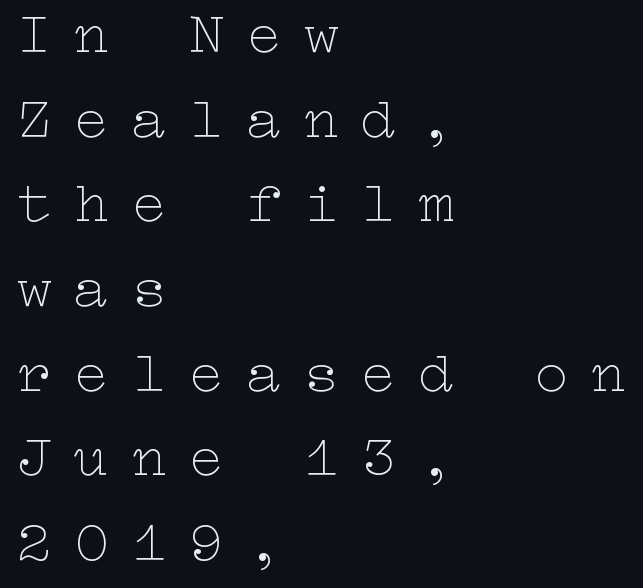
The image shows 58 px thin, wide type, upright; set left-aligned, normal line spacing (1.46x), unusually wide letter spacing (+0.39 em), not underlined; low stroke contrast and a medium x-height.
